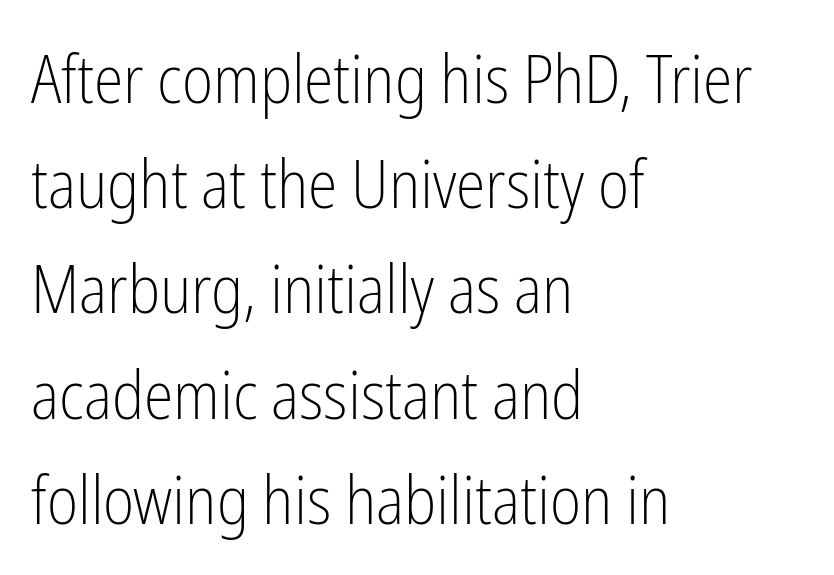
Leading: standard. Anything drawn beneath the words? Only blank space. These lines stack with their left ends in a neat column. The letterforms sit at book weight or below.
